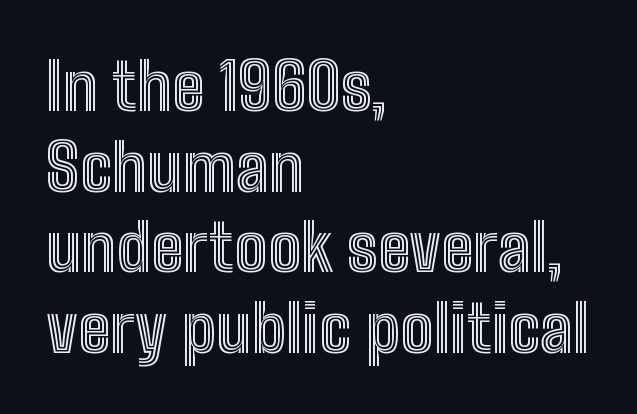
The image shows 66 px condensed type, upright; set left-aligned, line spacing 1.22x, normal letter spacing, not underlined; a medium x-height.
